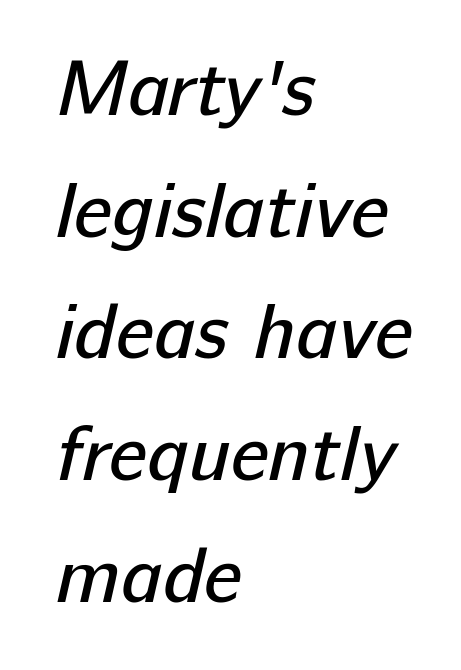
The image shows 78 px regular-weight sans-serif type; set left-aligned, normal line spacing (1.56x), normal letter spacing, not underlined; low stroke contrast and a medium x-height.
